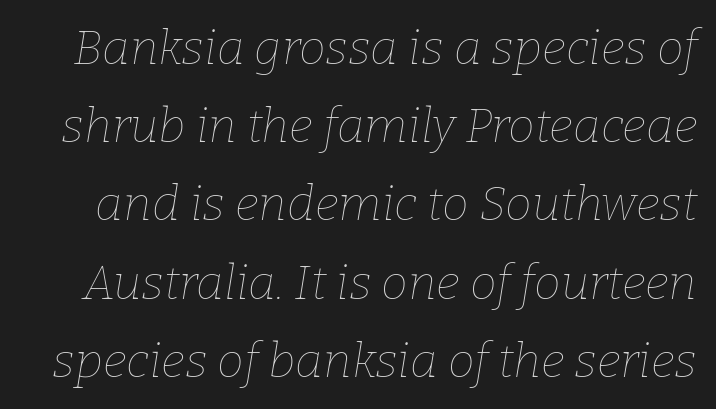
Spacing verdict: proportional, widths tailored to each character. A typesetter would call this zero additional tracking. Posture: slanted. Stem width sits at or under what a default text font uses. Vertical spacing — default.
